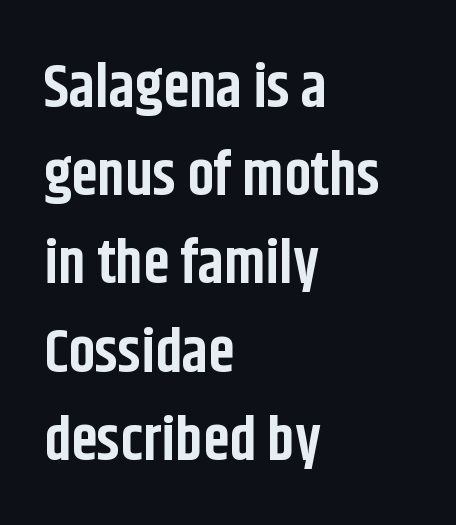
Does the lettering tilt? It doesn't — this is upright. The passage shown is not underscored anywhere. The font is running at its bold setting. Vertically, the passage feels balanced, rows spaced as you'd expect. Reading down the block, your eye returns to a fixed left position each line. Here the glyphs are tracked normally, forming tight word shapes.
